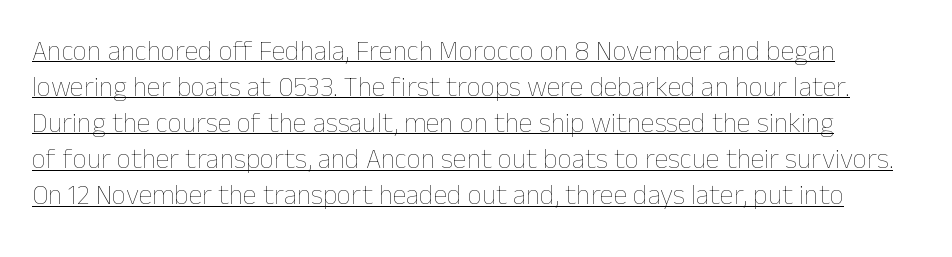
{"italic": "no", "bold": "no", "weight": "thin", "width": "normal", "stroke_contrast": "low", "x_height": "medium", "monospaced": "no", "underline": "yes", "line_spacing": "normal", "line_spacing_ratio": 1.29, "letter_spacing": "normal", "letter_spacing_em": 0.0, "glyph_px": 28}
